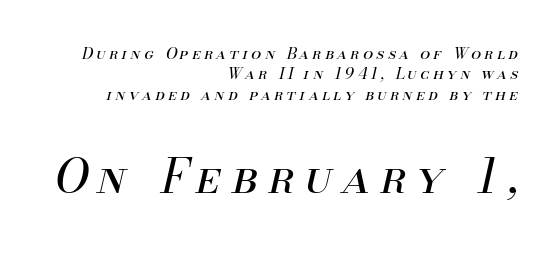
The image shows 47 px regular-weight type, italic (leaning right); set right-aligned, normal line spacing (1.27x), unusually wide letter spacing (+0.22 em), not underlined; the second (bottom) block is 2.94x larger; medium stroke contrast and a small x-height.
